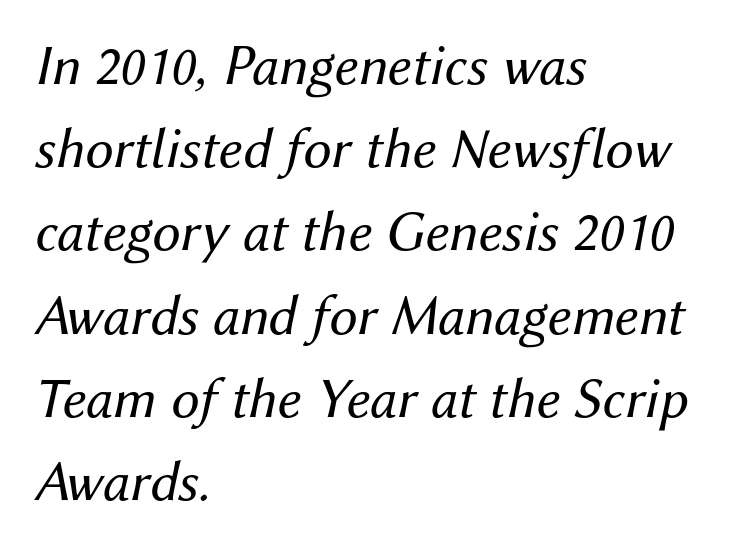
The image shows 57 px regular-weight type, italic (leaning right); set left-aligned, normal line spacing (1.46x), normal letter spacing, not underlined; medium stroke contrast and a medium x-height.
